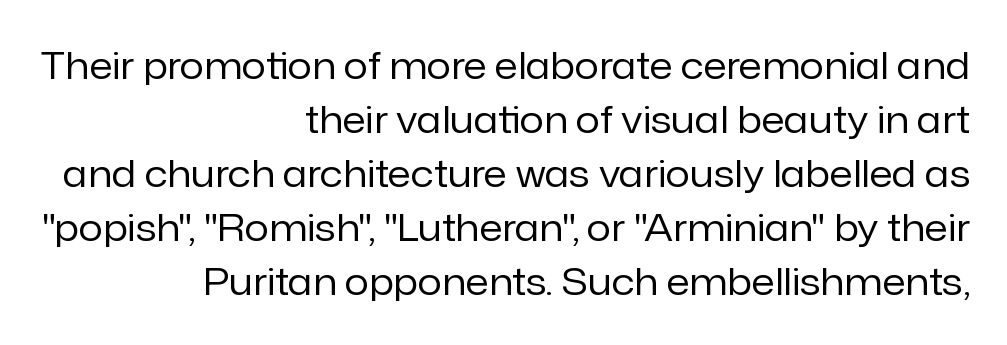
{"serif": "no", "italic": "no", "bold": "no", "weight": "regular", "width": "normal", "stroke_contrast": "low", "x_height": "medium", "monospaced": "no", "underline": "no", "align": "right", "line_spacing": "normal", "line_spacing_ratio": 1.42, "letter_spacing": "normal", "letter_spacing_em": 0.0, "glyph_px": 38}
